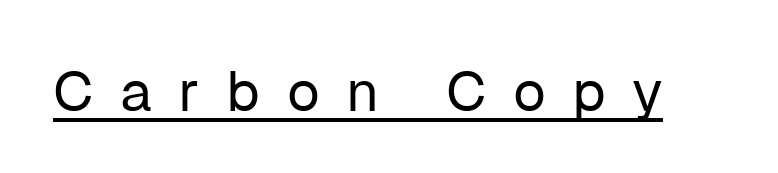
This is not heavy type; no bold has been used. The glyphs in this specimen are sans serif. The type is letterspaced generously, with wide tracking. The passage shown is typed in a proportional face where columns would drift. Check the space under the baseline: a stroke is drawn there.
